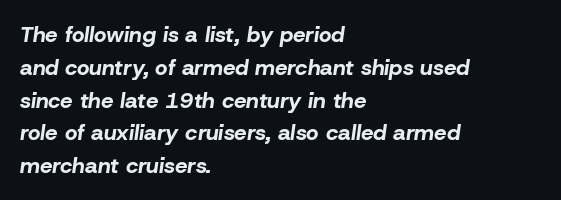
The image shows 22 px bold type, italic (leaning right); set left-aligned, normal line spacing (1.49x), normal letter spacing, not underlined.
